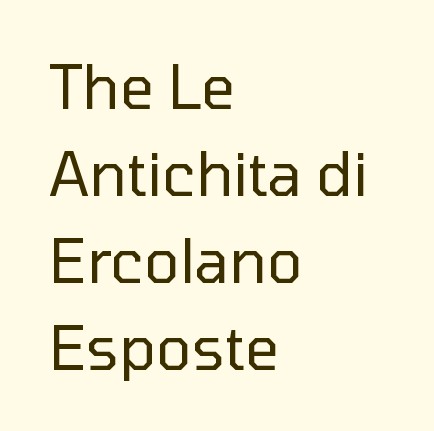
{"serif": "no", "italic": "no", "bold": "no", "weight": "regular", "width": "normal", "stroke_contrast": "low", "x_height": "medium", "monospaced": "no", "underline": "no", "align": "left", "line_spacing": "normal", "line_spacing_ratio": 1.45, "letter_spacing": "normal", "letter_spacing_em": 0.0, "glyph_px": 60}
